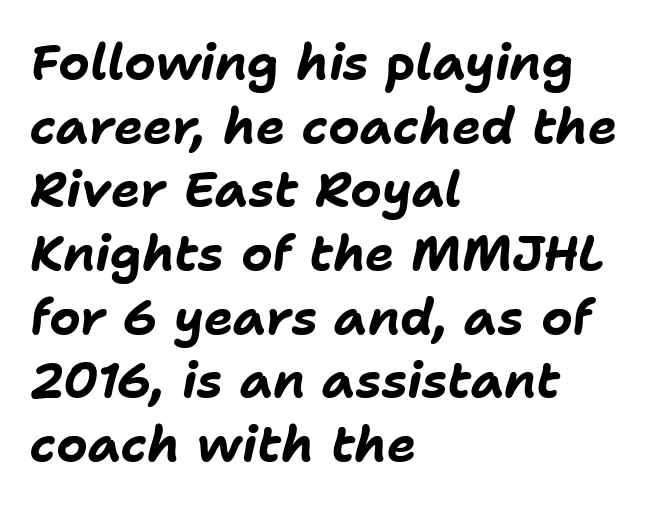
Q: Is the text bold? A: Yes.
Q: Is the text italic (slanted)? A: Yes, it leans right by about 11 degrees.
Q: Is the text underlined? A: No.
Q: How is the paragraph aligned? A: Left-aligned.
Q: Is the spacing between letters normal or unusually wide? A: Normal.
Q: Is the spacing between lines tight, normal or loose? A: Normal.
Q: Width (condensed, normal, or wide)? A: Normal.
Q: Stroke contrast? A: Low.
Q: x-height? A: Medium.
Q: Monospaced? A: No.
